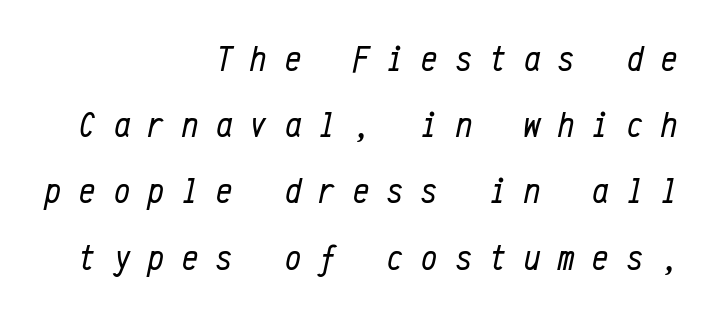
The image shows 36 px regular-weight, condensed type, italic (leaning right), monospaced; set right-aligned, line spacing 1.84x, unusually wide letter spacing (+0.5 em), not underlined; low stroke contrast and a medium x-height.
